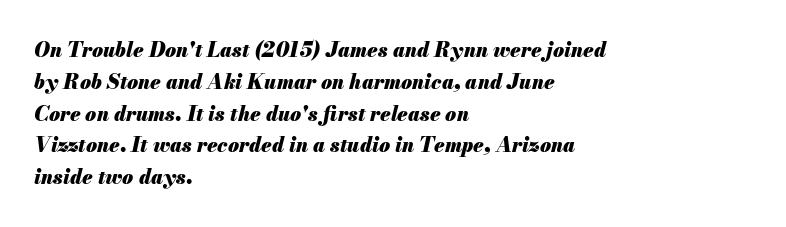
Leading: standard. Underline: absent. The face used here has the dense, thick strokes of a bold. Line starts are locked; line ends wander. The font's italic variant was chosen for this text. A typesetter would call this zero additional tracking.
